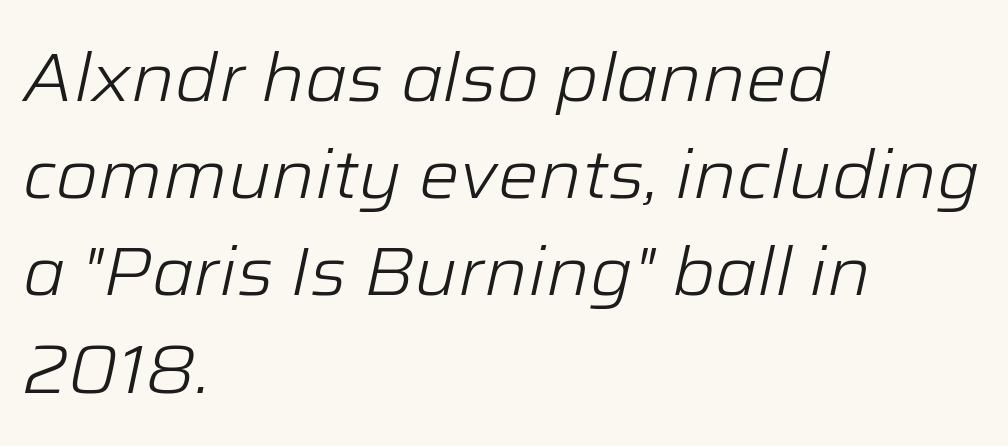
{"italic": "yes", "lean": "right", "slant_degrees": 12, "bold": "no", "weight": "light", "width": "normal", "stroke_contrast": "low", "x_height": "medium", "monospaced": "no", "underline": "no", "align": "left", "line_spacing": "normal", "line_spacing_ratio": 1.43, "letter_spacing": "normal", "letter_spacing_em": 0.0, "glyph_px": 68}
